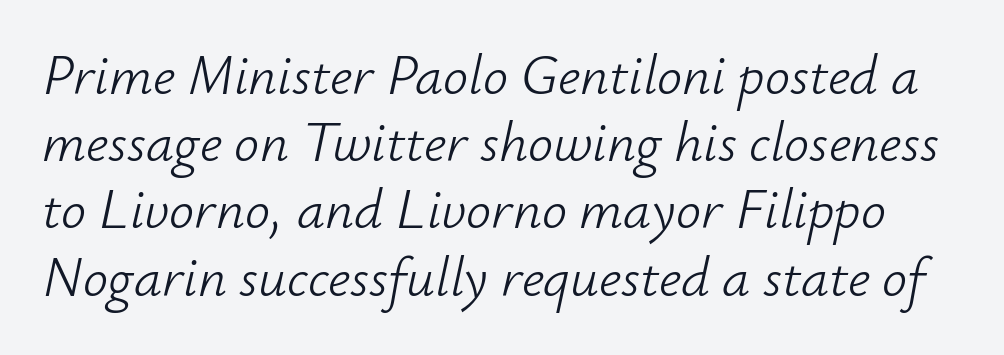
Q: Is the text bold? A: No.
Q: Is the text italic (slanted)? A: Yes, it leans right by about 12 degrees.
Q: Is the text underlined? A: No.
Q: Is the spacing between letters normal or unusually wide? A: Normal.
Q: Width (condensed, normal, or wide)? A: Normal.
Q: Stroke contrast? A: Low.
Q: x-height? A: Small.
Q: Monospaced? A: No.
